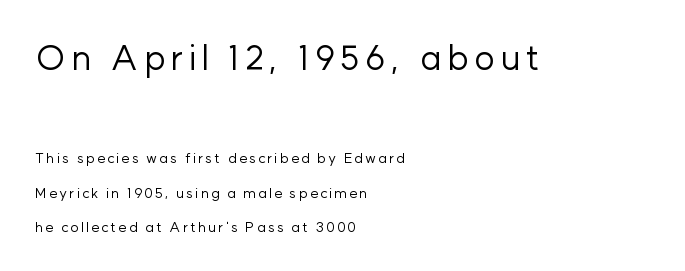
{"serif": "no", "italic": "no", "bold": "no", "weight": "regular", "width": "normal", "stroke_contrast": "low", "x_height": "medium", "monospaced": "no", "underline": "no", "align": "left", "line_spacing": "loose", "line_spacing_ratio": 2.46, "larger_block": "first", "size_ratio": 2.5, "glyph_px": 35}
